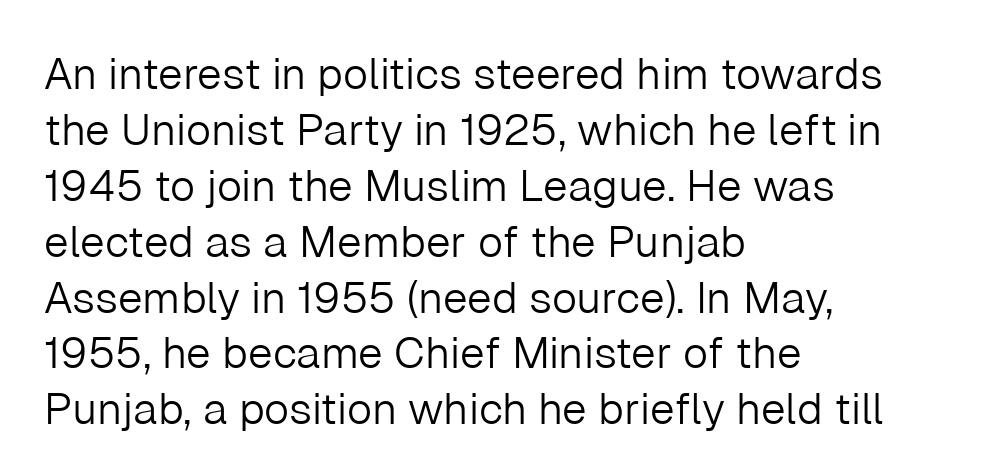
The image shows 44 px light sans-serif type, upright; set left-aligned, normal line spacing (1.27x), normal letter spacing, not underlined; low stroke contrast and a medium x-height.
